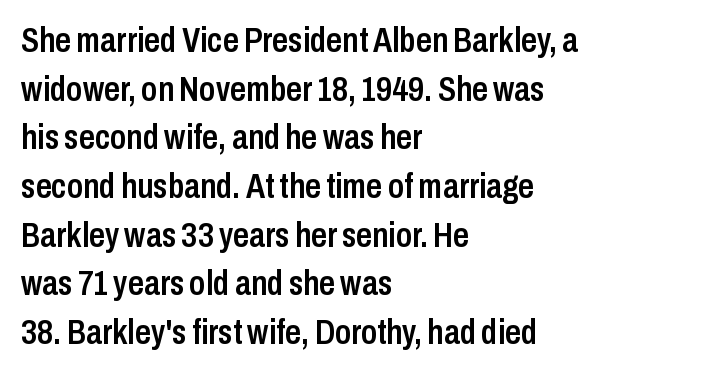
Baseline-to-baseline distance is the conventional proportion of letter height. Characters remain perfectly vertical along every line. Nobody touched the tracking dial on this one. The compositor pushed each line to the left boundary. The font family rendered here belongs to the sans-serif group.
